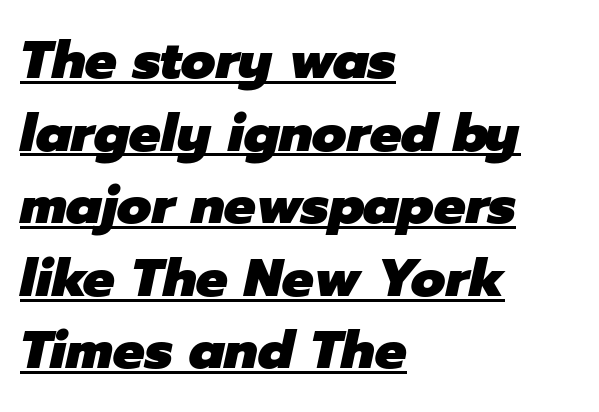
Q: Is the text bold? A: Yes.
Q: Is the text italic (slanted)? A: Yes, it leans right by about 12 degrees.
Q: Is the text underlined? A: Yes.
Q: How is the paragraph aligned? A: Left-aligned.
Q: Is the spacing between letters normal or unusually wide? A: Normal.
Q: Is the spacing between lines tight, normal or loose? A: Normal.
Q: Width (condensed, normal, or wide)? A: Normal.
Q: Stroke contrast? A: Low.
Q: x-height? A: Medium.
Q: Monospaced? A: No.
